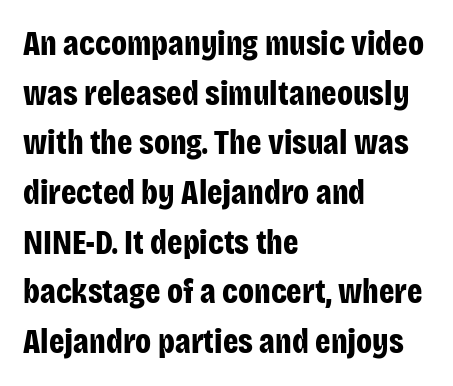
{"serif": "no", "italic": "no", "bold": "yes", "weight": "bold", "width": "condensed", "stroke_contrast": "low", "x_height": "large", "monospaced": "no", "underline": "no", "align": "left", "line_spacing": "normal", "line_spacing_ratio": 1.46, "letter_spacing": "normal", "letter_spacing_em": 0.0, "glyph_px": 34}
